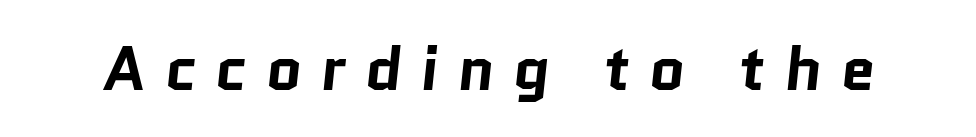
{"serif": "no", "bold": "yes", "weight": "bold", "width": "normal", "stroke_contrast": "low", "x_height": "medium", "monospaced": "no", "underline": "no", "letter_spacing": "wide", "letter_spacing_em": 0.3, "glyph_px": 62}
